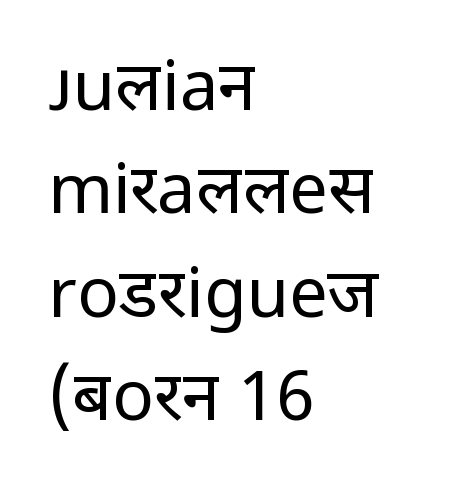
The image shows 69 px regular-weight sans-serif type, upright; set left-aligned, normal line spacing (1.5x), normal letter spacing, not underlined; low stroke contrast and a medium x-height.
